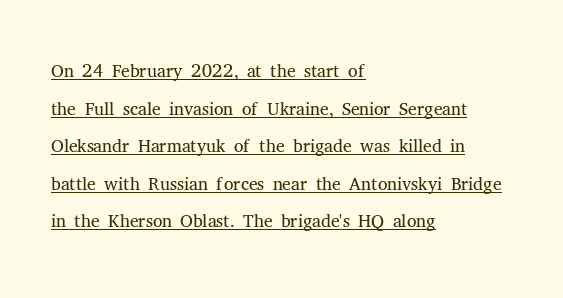
Q: Is the text bold? A: No.
Q: Is the text italic (slanted)? A: No, it is upright.
Q: Is the text underlined? A: Yes.
Q: How is the paragraph aligned? A: Left-aligned.
Q: Is the spacing between letters normal or unusually wide? A: Normal.
Q: Is the spacing between lines tight, normal or loose? A: Normal.
